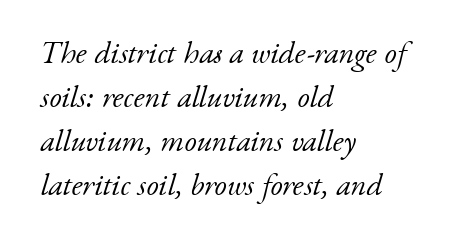
No heavy texture on the line: the type isn't bold. Each letter keeps its own natural width here, so spacing adapts to shape. Unlike a clean sans, this face finishes its strokes with serifs. The axis of the letterforms is tilted away from vertical. Rule under the text: the space is simply empty. In terms of leading, this rendering sits right in the middle.
